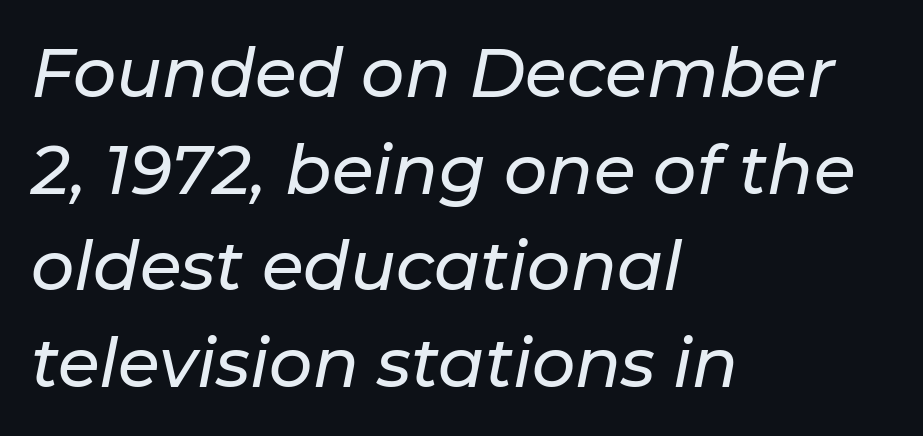
Words float on clear page, feet unadorned. Note the varied advance widths — an 'i' is clearly narrower than an 'm'. The paragraph has a hard left edge and a soft right edge. Would a proofreader flag this as italicized? Yes. Summary of vertical rhythm: regular, with standard interline spacing. Does extra space separate the letters? No, they use regular spacing.
